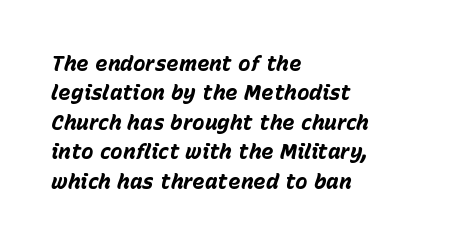
Q: Is the text bold? A: Yes.
Q: Is the text italic (slanted)? A: Yes, it leans right by about 15 degrees.
Q: Is the text underlined? A: No.
Q: How is the paragraph aligned? A: Left-aligned.
Q: Is the spacing between letters normal or unusually wide? A: Normal.
Q: Is the spacing between lines tight, normal or loose? A: Normal.
